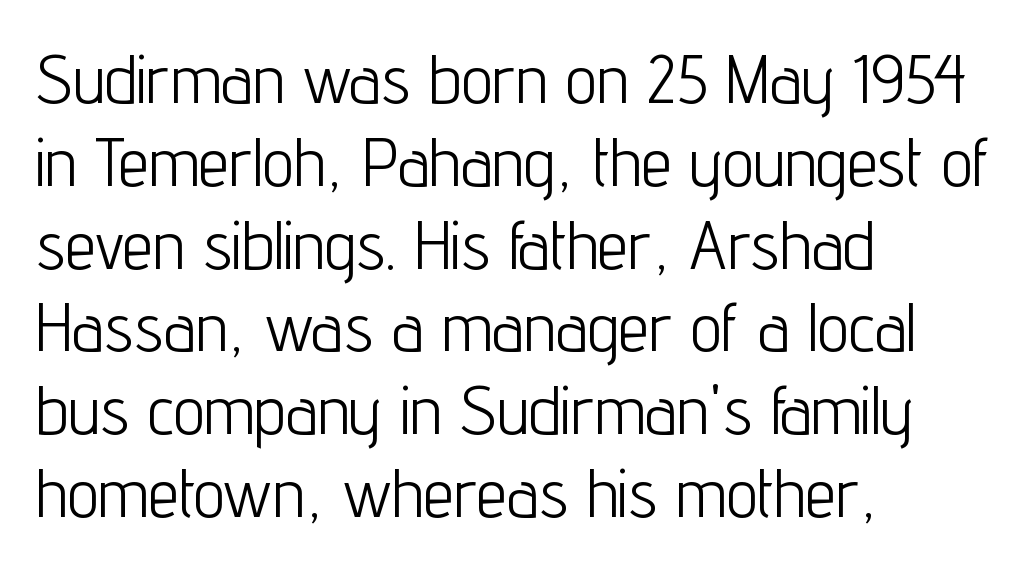
The image shows 69 px light, condensed sans-serif type, upright; set left-aligned, line spacing 1.2x, normal letter spacing, not underlined; low stroke contrast and a medium x-height.
